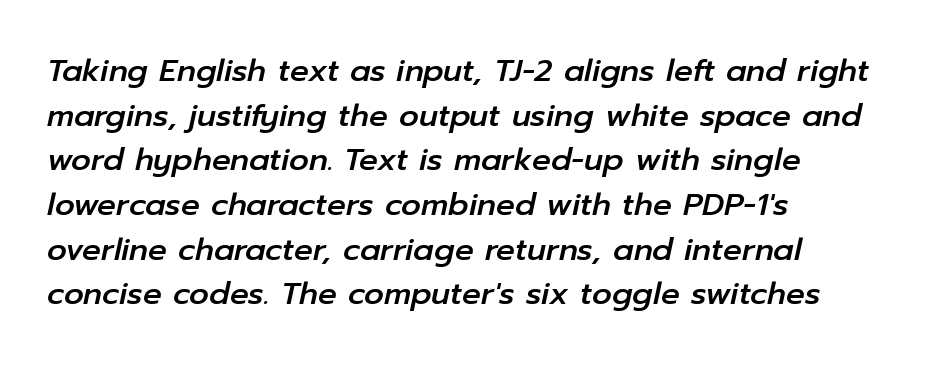
{"italic": "yes", "lean": "right", "slant_degrees": 12, "width": "normal", "stroke_contrast": "low", "x_height": "medium", "monospaced": "no", "underline": "no", "align": "left", "line_spacing": "normal", "line_spacing_ratio": 1.44, "letter_spacing": "normal", "letter_spacing_em": 0.0, "glyph_px": 31}
